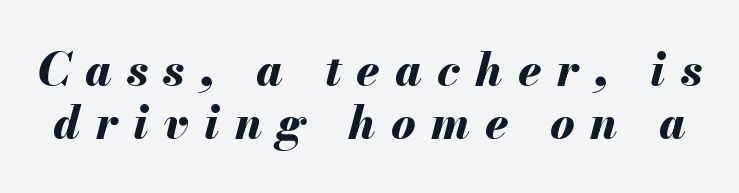
The image shows 46 px bold type, italic (leaning right); set line spacing 1.16x, unusually wide letter spacing (+0.33 em), not underlined; medium stroke contrast and a small x-height.
